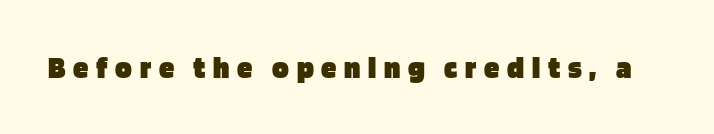
The image shows 31 px heavy sans-serif type, upright; set unusually wide letter spacing (+0.25 em), not underlined; low stroke contrast and a large x-height.
